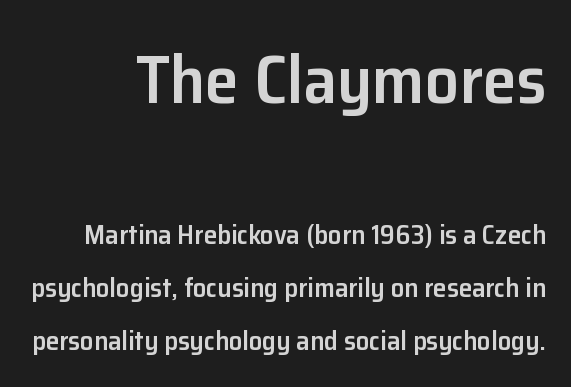
The foot of each line stays bare and open. The gaps between neighbouring characters are ordinary and unremarkable. Does the weight exceed regular? Yes, but only to semibold. Letterform terminals end flat and unadorned throughout the passage.
